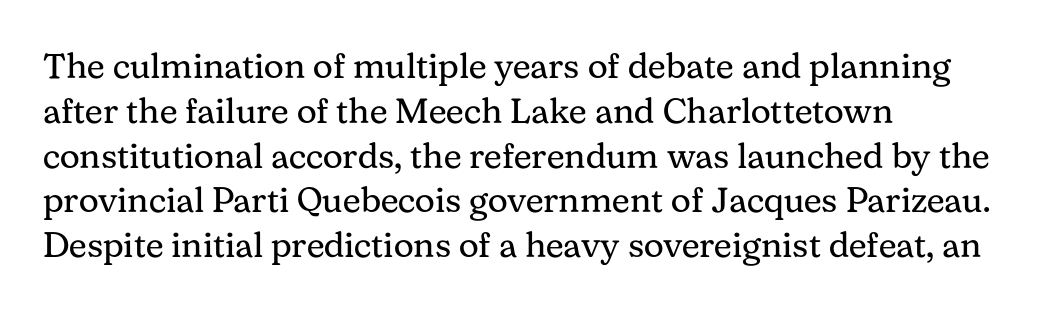
{"serif": "yes", "italic": "no", "bold": "no", "weight": "regular", "width": "normal", "stroke_contrast": "medium", "x_height": "medium", "monospaced": "no", "underline": "no", "align": "left", "line_spacing": "normal", "line_spacing_ratio": 1.28, "letter_spacing": "normal", "letter_spacing_em": 0.0, "glyph_px": 35}
